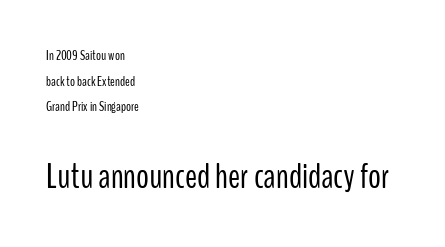
The type family on display is of the sans-serif kind. These lines are rendered in a variable-pitch font. These lines stack with their left ends in a neat column. Which of the two is more prominent by size? The second, at the bottom. The rendering keeps characters at their native spacing. Any mark beneath the type? The region is blank.
